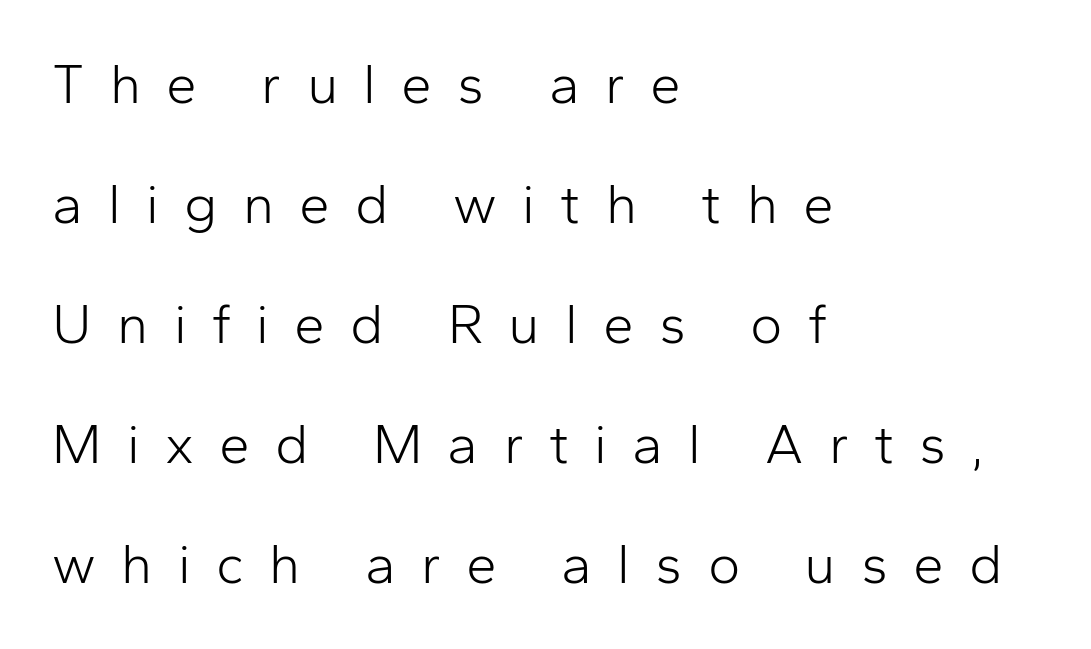
{"serif": "no", "italic": "no", "bold": "no", "weight": "light", "width": "normal", "stroke_contrast": "low", "x_height": "medium", "monospaced": "no", "underline": "no", "align": "left", "line_spacing": "loose", "line_spacing_ratio": 2.18, "letter_spacing": "wide", "letter_spacing_em": 0.46, "glyph_px": 55}
